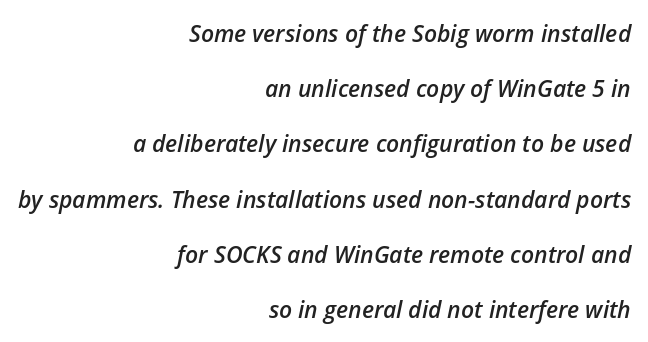
The lettering tilts uniformly, giving the passage an italic look. Notice how the passage keeps a crisp vertical edge on the right only. Glyph-to-glyph distance matches everyday printed text. Its strokes are somewhat broadened, the hallmark of semibold type. The vertical gap from one line to the next is large.
